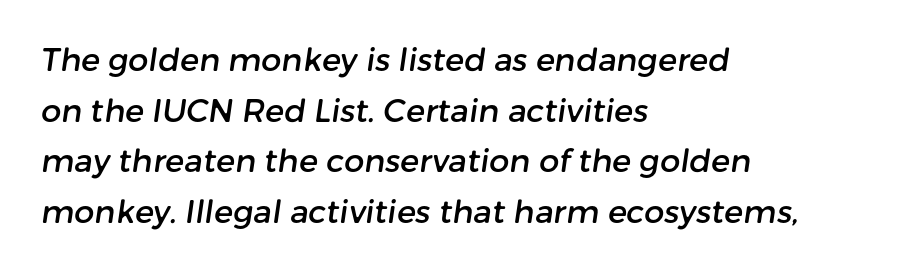
The image shows 32 px sans-serif type; set left-aligned, normal line spacing (1.58x), normal letter spacing, not underlined; low stroke contrast and a medium x-height.
